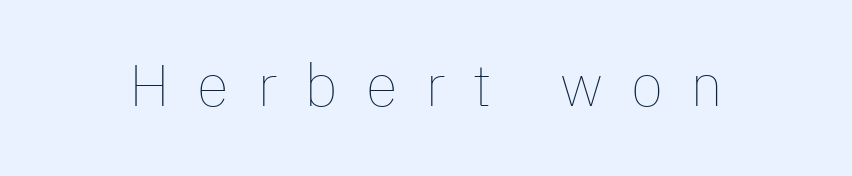
The image shows 59 px thin type, upright; set unusually wide letter spacing (+0.47 em), not underlined; low stroke contrast and a medium x-height.
